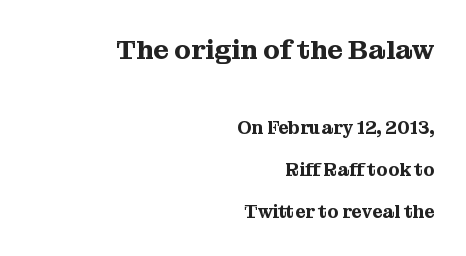
Q: Is the text italic (slanted)? A: No, it is upright.
Q: Is the text underlined? A: No.
Q: How is the paragraph aligned? A: Right-aligned.
Q: Is the spacing between letters normal or unusually wide? A: Normal.
Q: Is the spacing between lines tight, normal or loose? A: Loose.
Q: Which block of text is set in a larger size, the first (top) or the second (bottom)? A: The first (top) one.
